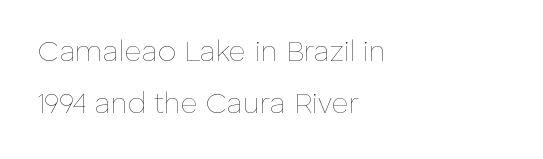
{"italic": "no", "bold": "no", "weight": "thin", "width": "normal", "stroke_contrast": "low", "x_height": "medium", "monospaced": "no", "underline": "no", "align": "left", "line_spacing_ratio": 1.81, "letter_spacing": "normal", "letter_spacing_em": 0.0, "glyph_px": 29}
